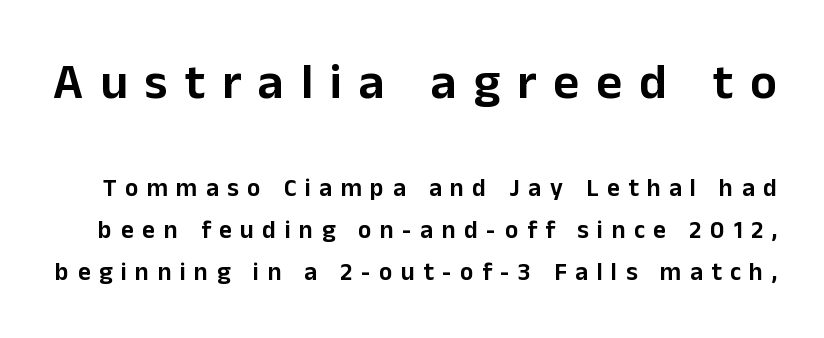
Only glyphs here, with clear space below each row. The rendering shrinks the type as you move from the upper chunk to the lower. Spacing verdict: proportional, widths tailored to each character. A typesetter would call this heavily tracked-out type. Interline gaps are of average width in this sample. The rendering shows plain stroke endings on the letterforms — a sans-serif design.
